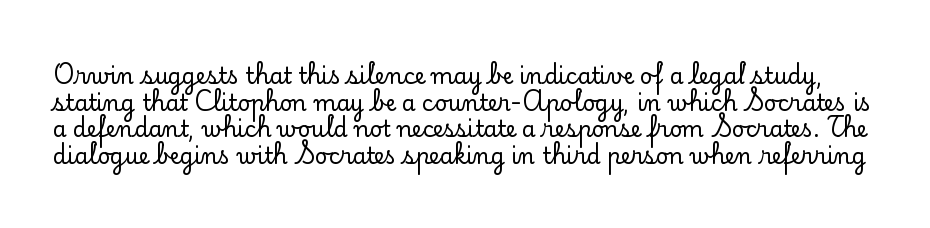
The lettering holds an erect, upright posture throughout. Inter-character spacing is left at the font's built-in metrics. Has an underline been added? It has not.
